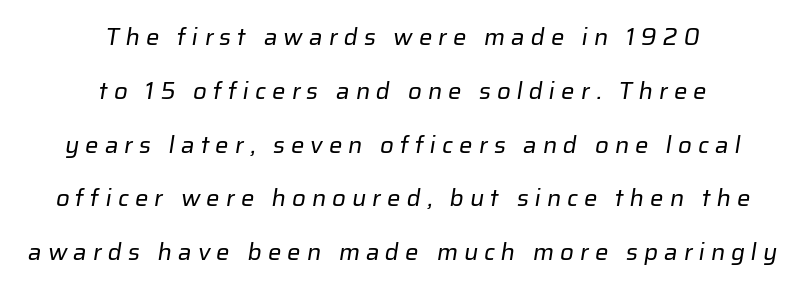
{"bold": "no", "underline": "no", "align": "center", "line_spacing": "loose", "line_spacing_ratio": 2.24, "letter_spacing": "wide", "letter_spacing_em": 0.25, "glyph_px": 24}
